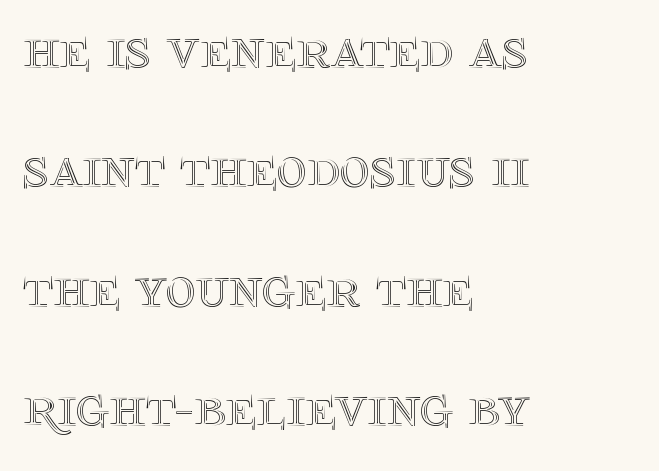
Q: Is the text italic (slanted)? A: No, it is upright.
Q: Is the text underlined? A: No.
Q: How is the paragraph aligned? A: Left-aligned.
Q: Is the spacing between letters normal or unusually wide? A: Normal.
Q: Is the spacing between lines tight, normal or loose? A: Loose.
Q: Width (condensed, normal, or wide)? A: Normal.
Q: x-height? A: Large.
Q: Monospaced? A: No.
